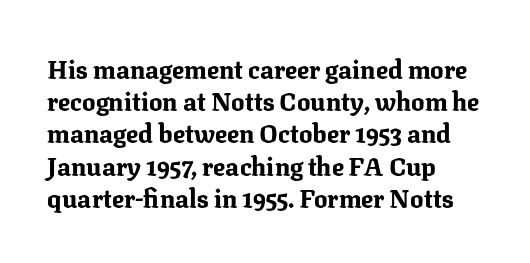
The image shows 25 px bold type, upright; set left-aligned, normal line spacing (1.29x), normal letter spacing, not underlined.
